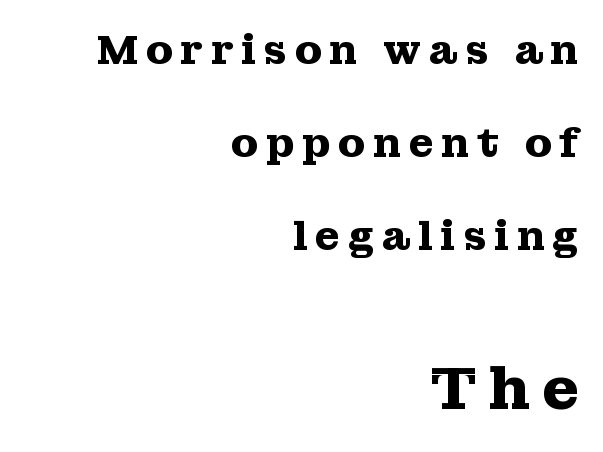
The image shows 60 px heavy, wide serif type, upright; set right-aligned, loose line spacing (2.32x), not underlined; the second (bottom) block is 1.5x larger; medium stroke contrast and a medium x-height.
